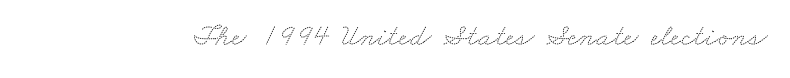
The image shows 31 px wide serif type; set normal letter spacing, not underlined; medium stroke contrast and a small x-height.
